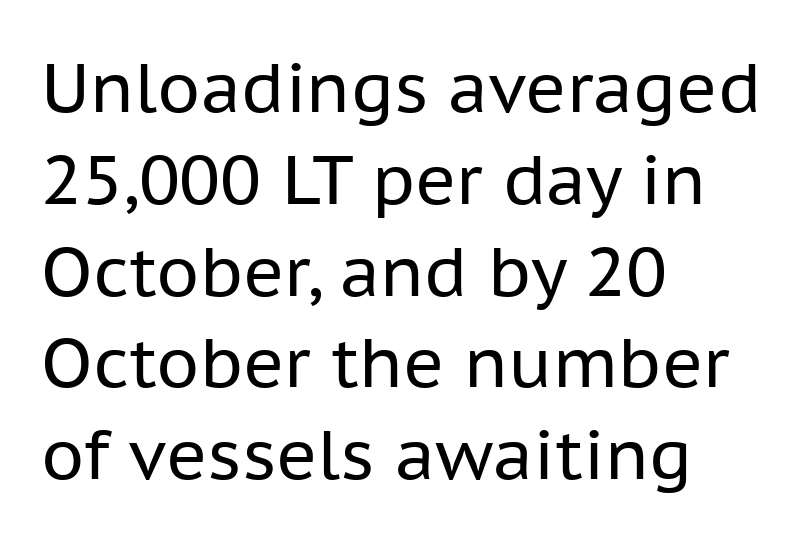
The image shows 69 px regular-weight sans-serif type, upright; set left-aligned, normal line spacing (1.33x), normal letter spacing, not underlined; low stroke contrast and a medium x-height.
